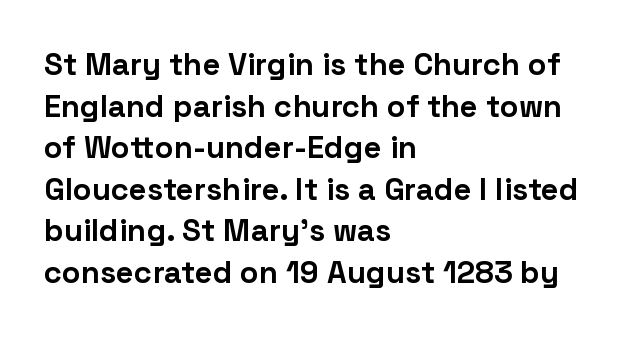
{"serif": "no", "italic": "no", "bold": "yes", "weight": "bold", "width": "normal", "stroke_contrast": "low", "x_height": "medium", "monospaced": "no", "underline": "no", "align": "left", "line_spacing": "normal", "line_spacing_ratio": 1.34, "letter_spacing": "normal", "letter_spacing_em": 0.0, "glyph_px": 31}
